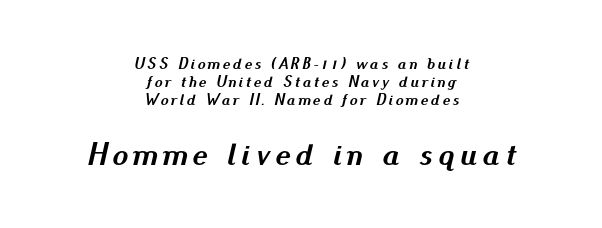
The image shows 32 px semibold type, italic (leaning right); set centered, tight line spacing (1.12x), not underlined; the second (bottom) block is 2.0x larger; medium stroke contrast and a small x-height.
